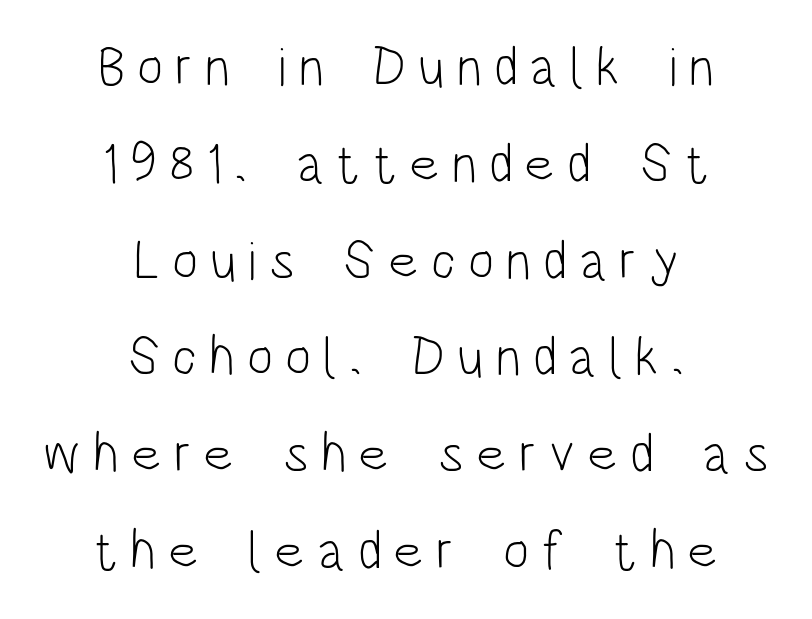
The image shows 55 px light, condensed sans-serif type, upright; set centered, line spacing 1.76x, unusually wide letter spacing (+0.22 em), not underlined; low stroke contrast and a large x-height.
